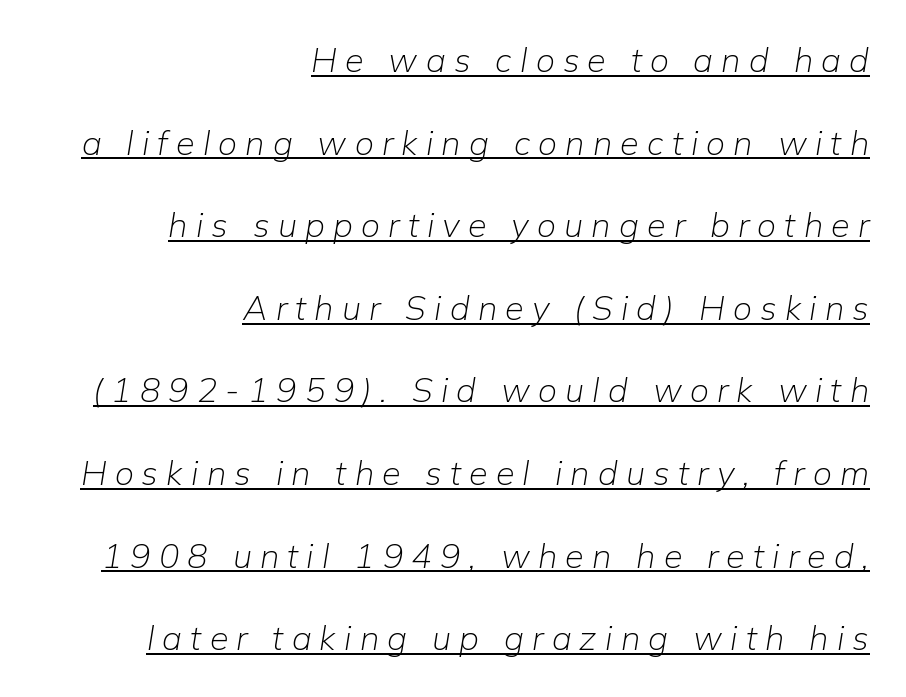
{"italic": "yes", "lean": "right", "slant_degrees": 9, "bold": "no", "weight": "light", "width": "normal", "stroke_contrast": "low", "x_height": "medium", "monospaced": "no", "underline": "yes", "align": "right", "line_spacing": "loose", "line_spacing_ratio": 2.43, "letter_spacing": "wide", "letter_spacing_em": 0.24, "glyph_px": 34}
